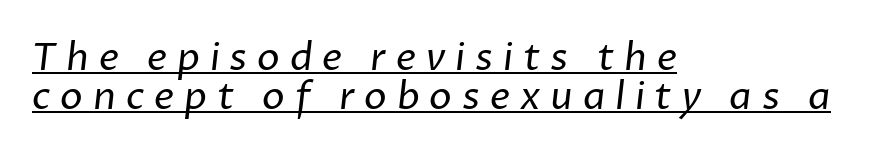
Q: Is the text bold? A: No.
Q: Is the typeface a serif or a sans-serif typeface? A: Sans-serif.
Q: Is the text underlined? A: Yes.
Q: How is the paragraph aligned? A: Left-aligned.
Q: Is the spacing between letters normal or unusually wide? A: Unusually wide.
Q: Is the spacing between lines tight, normal or loose? A: Tight.
Q: Width (condensed, normal, or wide)? A: Normal.
Q: Stroke contrast? A: Low.
Q: x-height? A: Medium.
Q: Monospaced? A: No.
